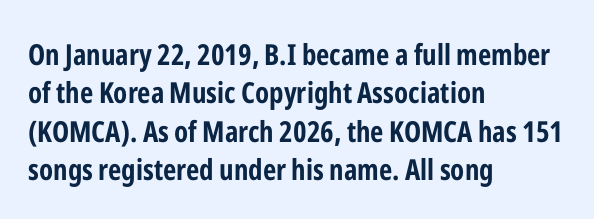
Q: Is the text bold? A: Yes.
Q: Is the text italic (slanted)? A: No, it is upright.
Q: Is the typeface a serif or a sans-serif typeface? A: Sans-serif.
Q: Is the text underlined? A: No.
Q: How is the paragraph aligned? A: Left-aligned.
Q: Is the spacing between letters normal or unusually wide? A: Normal.
Q: Is the spacing between lines tight, normal or loose? A: Normal.
Q: Width (condensed, normal, or wide)? A: Condensed.
Q: Stroke contrast? A: Low.
Q: x-height? A: Medium.
Q: Monospaced? A: No.
